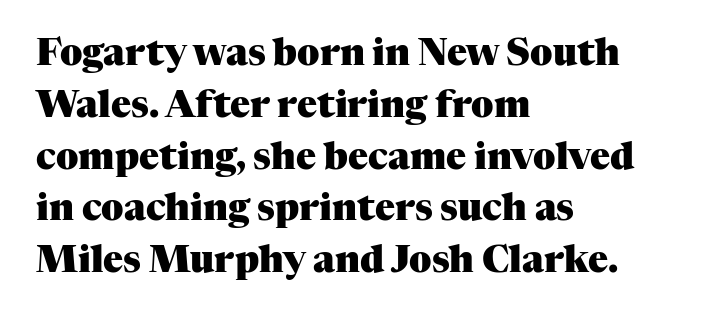
The space beneath each line is pristine and unruled. The leading is moderate, giving the passage an even texture. What kind of face is this? One with serifs. Tracking value appears to be zero — textbook default spacing. The letters stand straight up with perfectly vertical stems.
